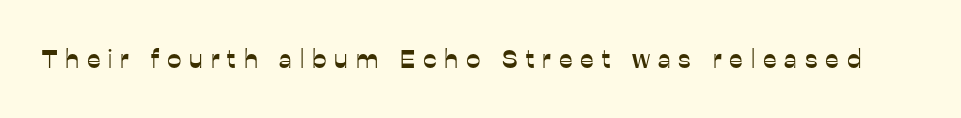
The image shows 26 px text type, upright; set unusually wide letter spacing (+0.3 em), not underlined.
